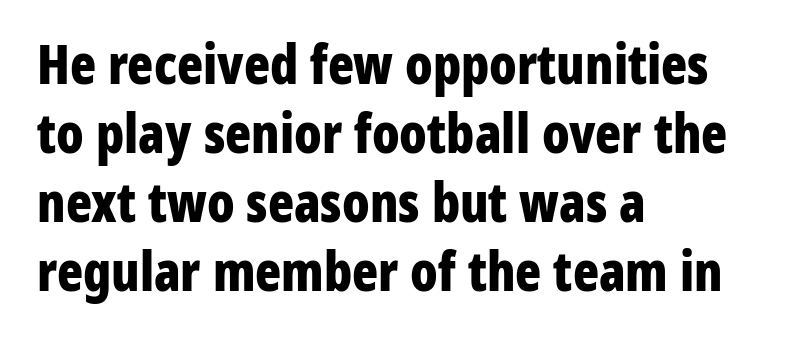
The image shows 54 px bold, condensed sans-serif type, upright; set left-aligned, normal line spacing (1.28x), normal letter spacing, not underlined; low stroke contrast and a medium x-height.
